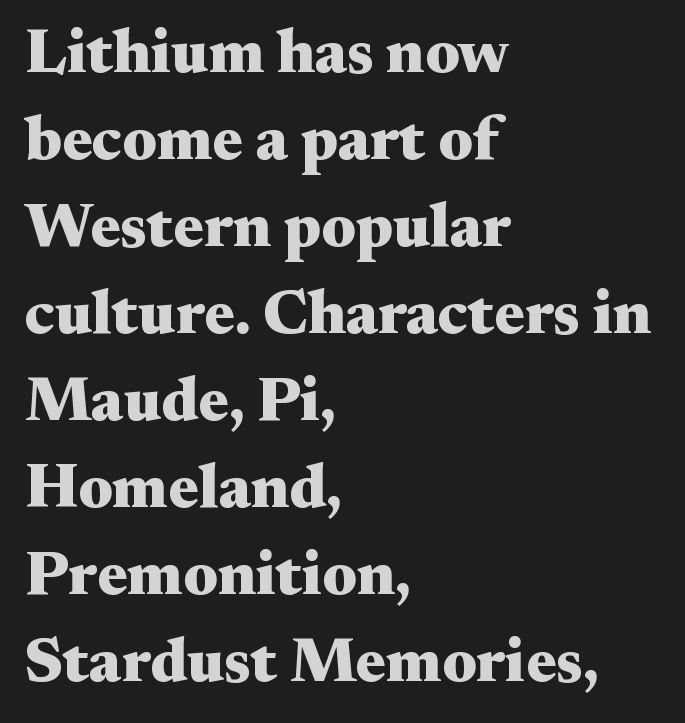
{"serif": "yes", "italic": "no", "bold": "yes", "weight": "heavy", "width": "wide", "stroke_contrast": "medium", "x_height": "small", "monospaced": "no", "underline": "no", "align": "left", "line_spacing": "normal", "line_spacing_ratio": 1.38, "letter_spacing": "normal", "letter_spacing_em": 0.0, "glyph_px": 63}
